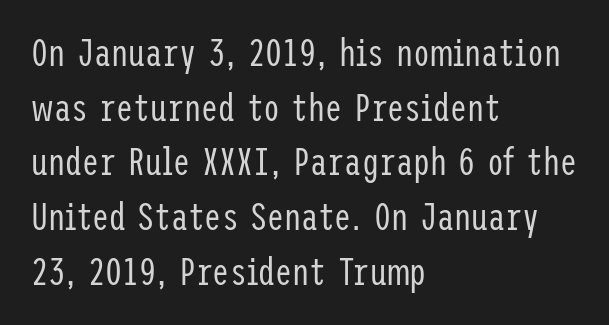
Serifs: no, the terminals of the letterforms are clean. This is roman type, the default non-slanted kind. Compared with typical body copy, the letter spacing here is the same. Leading: standard.
